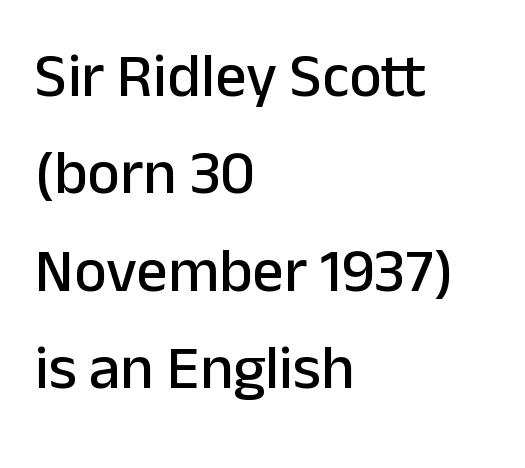
{"serif": "no", "italic": "no", "width": "normal", "stroke_contrast": "low", "x_height": "medium", "monospaced": "no", "underline": "no", "align": "left", "line_spacing": "normal", "line_spacing_ratio": 1.57, "letter_spacing": "normal", "letter_spacing_em": 0.0, "glyph_px": 62}
